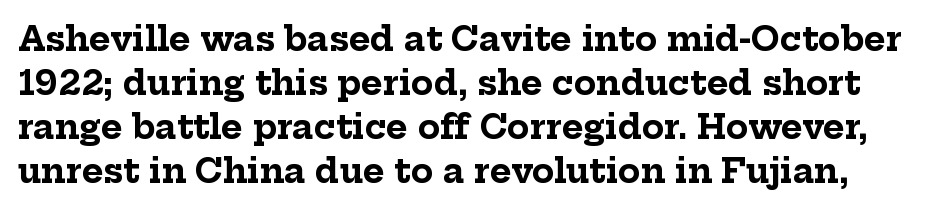
The space beneath each line is pristine and unruled. The vertical gap from one line to the next is medium. Look at the bottom of the vertical strokes: they flare into serifs here. The passage shown has conventional tracking throughout. The strokes are fattened all the way to bold. The axis of the letterforms is exactly vertical.
